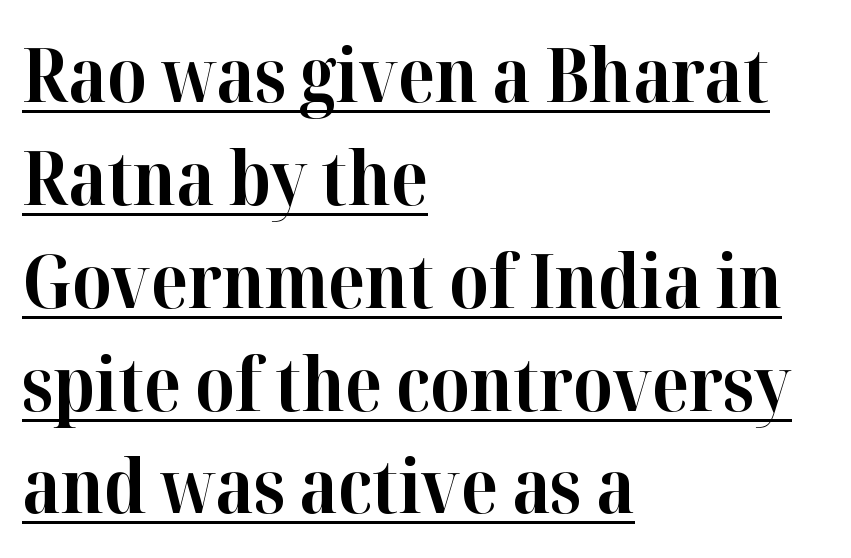
{"serif": "yes", "italic": "no", "bold": "yes", "weight": "bold", "width": "normal", "stroke_contrast": "high", "x_height": "medium", "monospaced": "no", "underline": "yes", "align": "left", "line_spacing": "normal", "line_spacing_ratio": 1.39, "letter_spacing": "normal", "letter_spacing_em": 0.0, "glyph_px": 74}
